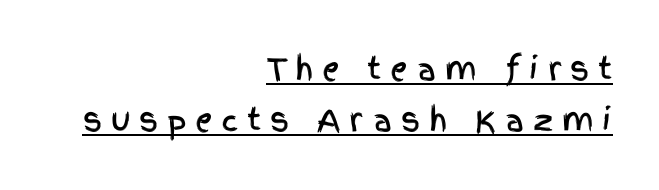
Q: Is the text italic (slanted)? A: No, it is upright.
Q: Is the typeface a serif or a sans-serif typeface? A: Sans-serif.
Q: Is the text underlined? A: Yes.
Q: How is the paragraph aligned? A: Right-aligned.
Q: Is the spacing between letters normal or unusually wide? A: Unusually wide.
Q: Is the spacing between lines tight, normal or loose? A: Normal.
Q: Width (condensed, normal, or wide)? A: Condensed.
Q: x-height? A: Large.
Q: Monospaced? A: No.
